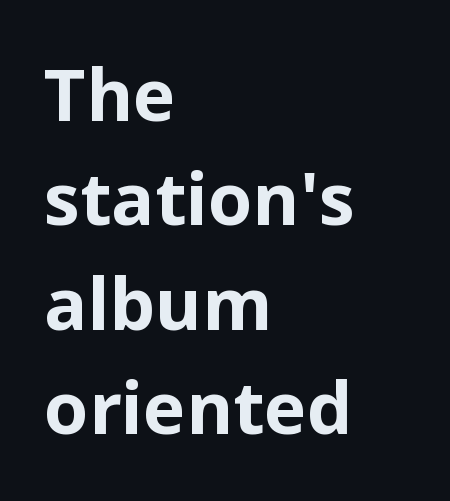
The block of text has a typical density, with ordinary space between rows. This rendering leaves character spacing at its baseline value. Posture: vertical. On the weight axis this lands at bold, roughly 700. Plain, unruled lines of type.
